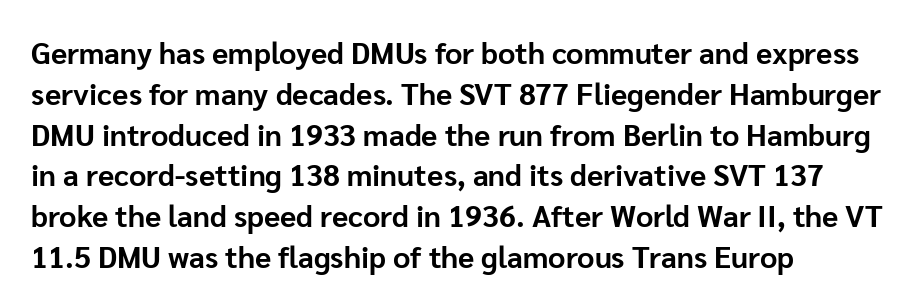
{"serif": "no", "italic": "no", "bold": "yes", "weight": "bold", "width": "normal", "stroke_contrast": "low", "x_height": "medium", "monospaced": "no", "underline": "no", "align": "left", "line_spacing": "normal", "line_spacing_ratio": 1.36, "letter_spacing": "normal", "letter_spacing_em": 0.0, "glyph_px": 30}
